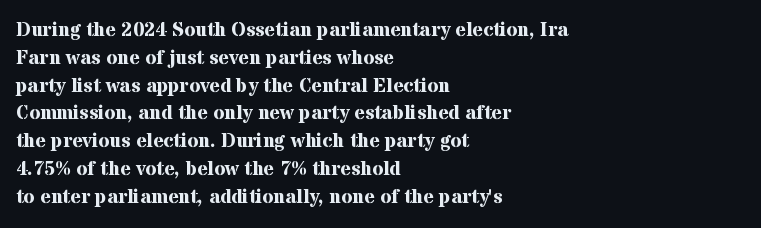
{"italic": "no", "bold": "yes", "underline": "no", "align": "left", "line_spacing": "normal", "line_spacing_ratio": 1.39, "letter_spacing": "normal", "letter_spacing_em": 0.0, "glyph_px": 20}
